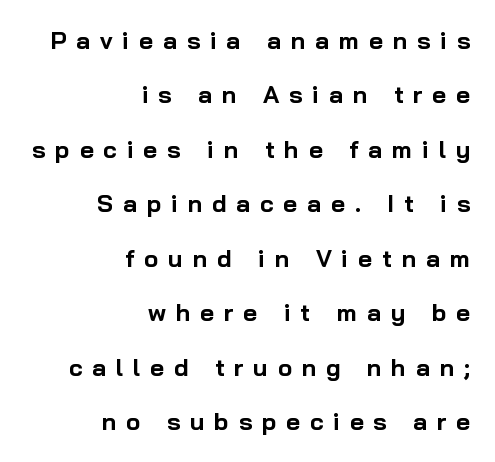
{"italic": "no", "bold": "yes", "underline": "no", "align": "right", "line_spacing": "loose", "line_spacing_ratio": 2.27, "letter_spacing": "wide", "letter_spacing_em": 0.41, "glyph_px": 24}
